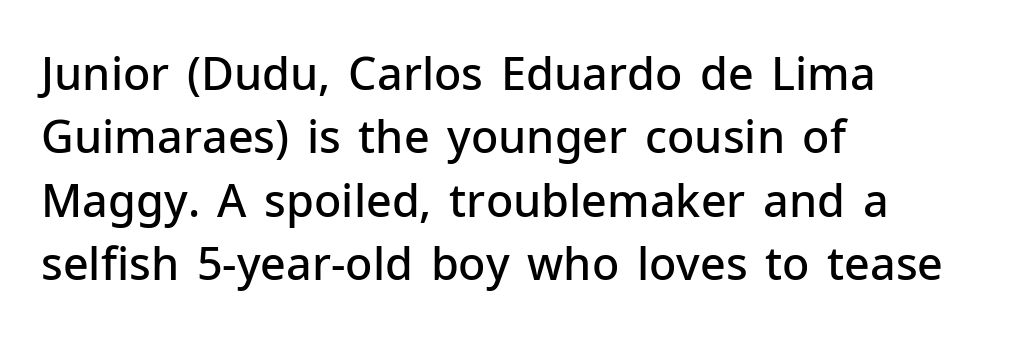
The face used here is proportionally spaced, like ordinary book or web type. The paragraph has a hard left edge and a soft right edge. The type family on display is of the sans-serif kind. Rule under the text: the space is simply empty.
